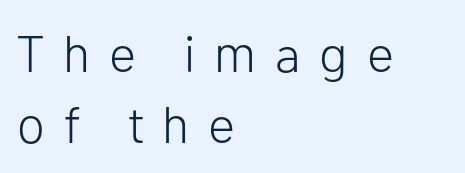
Each letter keeps its own natural width here, so spacing adapts to shape. Vertically, the passage feels balanced, rows spaced as you'd expect. Letterform terminals end flat and unadorned throughout the passage. Decoration check: the copy has no underline. Weight: regular or lighter.
